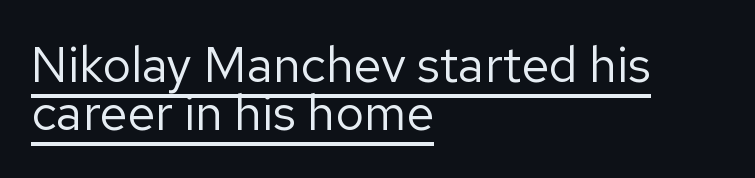
{"serif": "no", "italic": "no", "bold": "no", "weight": "regular", "width": "normal", "stroke_contrast": "low", "x_height": "medium", "monospaced": "no", "underline": "yes", "align": "left", "line_spacing": "tight", "line_spacing_ratio": 0.97, "letter_spacing": "normal", "letter_spacing_em": 0.0, "glyph_px": 50}
